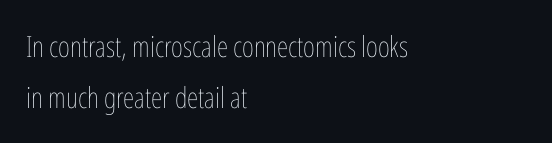
Q: Is the text bold? A: No.
Q: Is the text italic (slanted)? A: No, it is upright.
Q: Is the text underlined? A: No.
Q: How is the paragraph aligned? A: Left-aligned.
Q: Is the spacing between letters normal or unusually wide? A: Normal.
Q: Width (condensed, normal, or wide)? A: Condensed.
Q: Stroke contrast? A: Low.
Q: x-height? A: Medium.
Q: Monospaced? A: No.
